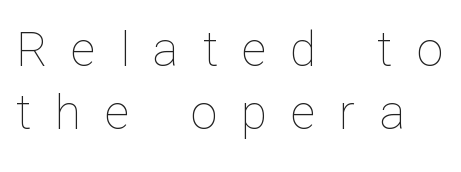
Q: Is the text bold? A: No.
Q: Is the text italic (slanted)? A: No, it is upright.
Q: Is the text underlined? A: No.
Q: Is the spacing between letters normal or unusually wide? A: Unusually wide.
Q: Is the spacing between lines tight, normal or loose? A: Normal.
Q: Width (condensed, normal, or wide)? A: Normal.
Q: Stroke contrast? A: Low.
Q: x-height? A: Medium.
Q: Monospaced? A: No.
